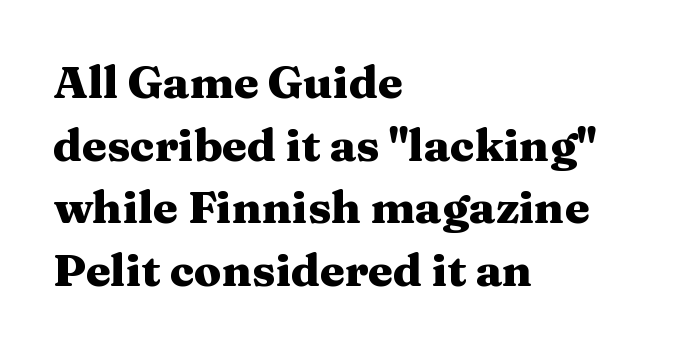
{"serif": "yes", "italic": "no", "bold": "yes", "weight": "heavy", "width": "wide", "stroke_contrast": "medium", "x_height": "medium", "monospaced": "no", "underline": "no", "align": "left", "line_spacing": "normal", "line_spacing_ratio": 1.39, "letter_spacing": "normal", "letter_spacing_em": 0.0, "glyph_px": 45}
